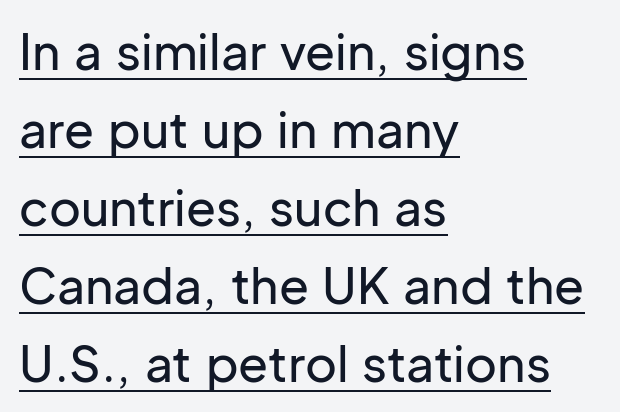
Q: Is the text italic (slanted)? A: No, it is upright.
Q: Is the typeface a serif or a sans-serif typeface? A: Sans-serif.
Q: Is the text underlined? A: Yes.
Q: How is the paragraph aligned? A: Left-aligned.
Q: Is the spacing between letters normal or unusually wide? A: Normal.
Q: Is the spacing between lines tight, normal or loose? A: Normal.
Q: Width (condensed, normal, or wide)? A: Normal.
Q: Stroke contrast? A: Low.
Q: x-height? A: Medium.
Q: Monospaced? A: No.
